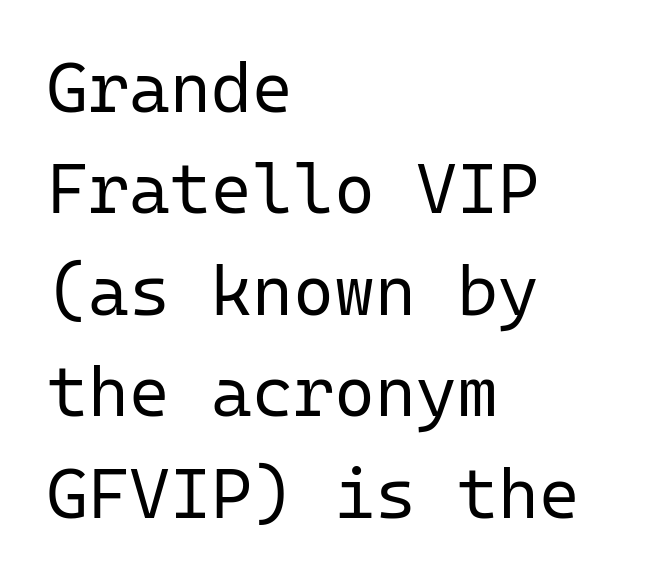
When letters stand straight like this, we call the style roman or upright. Evenly set lines give the paragraph a standard silhouette. Monospaced: the letters line up in strict vertical columns. Summary of weight: not heavy and not bold. Reading down the block, your eye returns to a fixed left position each line. Standard letterfit; no display-style spreading of the glyphs.
